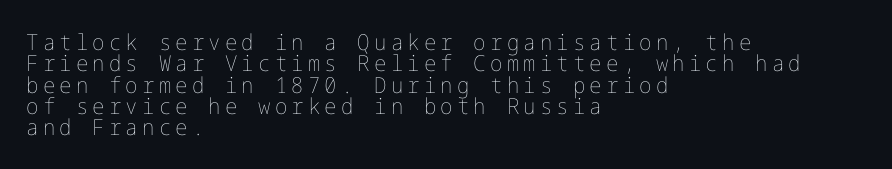
Q: Is the text bold? A: No.
Q: Is the text italic (slanted)? A: No, it is upright.
Q: Is the text underlined? A: No.
Q: How is the paragraph aligned? A: Left-aligned.
Q: Is the spacing between lines tight, normal or loose? A: Tight.
